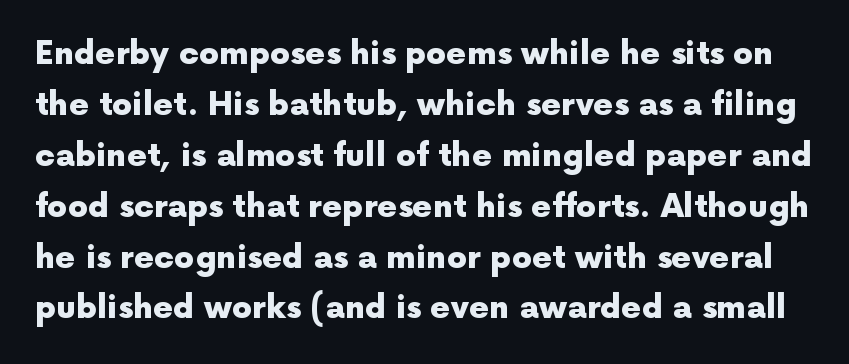
Q: Is the text bold? A: Yes.
Q: Is the text italic (slanted)? A: No, it is upright.
Q: Is the typeface a serif or a sans-serif typeface? A: Sans-serif.
Q: Is the text underlined? A: No.
Q: Is the spacing between letters normal or unusually wide? A: Normal.
Q: Is the spacing between lines tight, normal or loose? A: Normal.
Q: Width (condensed, normal, or wide)? A: Normal.
Q: x-height? A: Medium.
Q: Monospaced? A: No.
